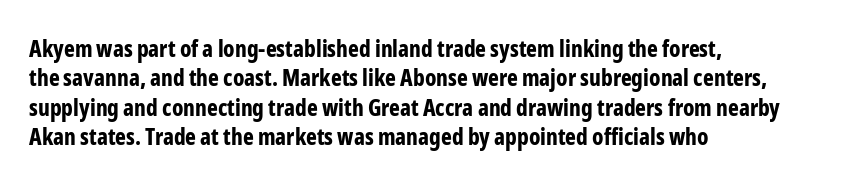
Q: Is the text bold? A: Yes.
Q: Is the text italic (slanted)? A: No, it is upright.
Q: Is the text underlined? A: No.
Q: How is the paragraph aligned? A: Left-aligned.
Q: Is the spacing between letters normal or unusually wide? A: Normal.
Q: Is the spacing between lines tight, normal or loose? A: Normal.
